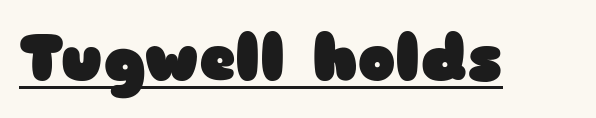
You can tell it's not italic because the verticals are truly vertical. What decoration does the sample have? An underline. The characters look thick and weighty, a clear bold. The type is set solid horizontally, with unmodified tracking. Does the type have serifs? No, each stem ends abruptly.
